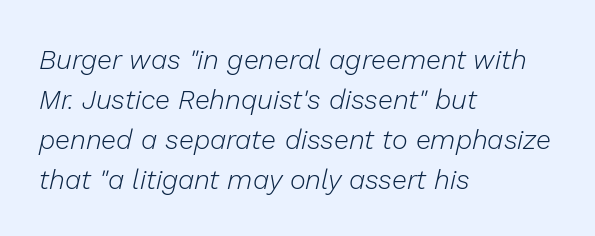
Q: Is the text bold? A: No.
Q: Is the text italic (slanted)? A: Yes, it leans right by about 13 degrees.
Q: Is the text underlined? A: No.
Q: How is the paragraph aligned? A: Left-aligned.
Q: Is the spacing between letters normal or unusually wide? A: Normal.
Q: Is the spacing between lines tight, normal or loose? A: Normal.
